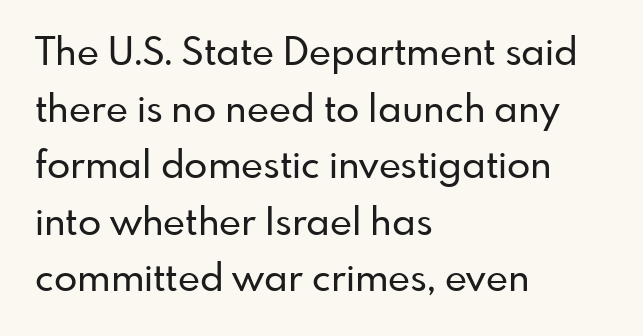
Think of a printed novel: that variable character pitch is what you see here. This rendering leaves character spacing at its baseline value. A typesetter would label this face a sans. The space directly below the letters is spotless. Leading: standard. Characters remain perfectly vertical along every line.
